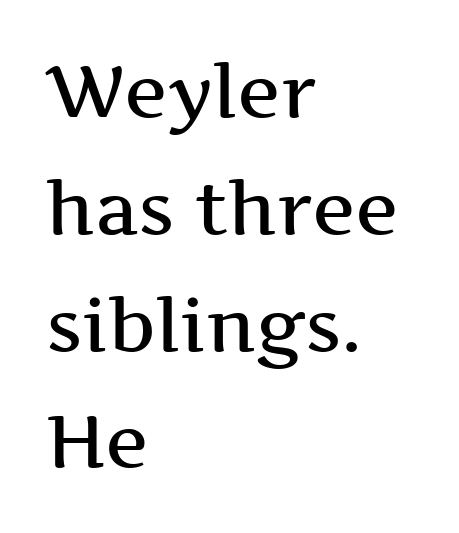
Q: Is the text bold? A: Semi-bold.
Q: Is the text italic (slanted)? A: No, it is upright.
Q: Is the typeface a serif or a sans-serif typeface? A: Serif.
Q: Is the text underlined? A: No.
Q: How is the paragraph aligned? A: Left-aligned.
Q: Is the spacing between letters normal or unusually wide? A: Normal.
Q: Is the spacing between lines tight, normal or loose? A: Normal.
Q: Width (condensed, normal, or wide)? A: Wide.
Q: Stroke contrast? A: Medium.
Q: x-height? A: Medium.
Q: Monospaced? A: No.
